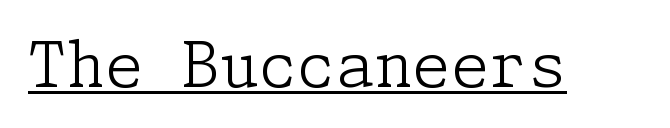
The image shows 62 px light serif type, upright; set normal letter spacing, underlined; low stroke contrast and a medium x-height.
